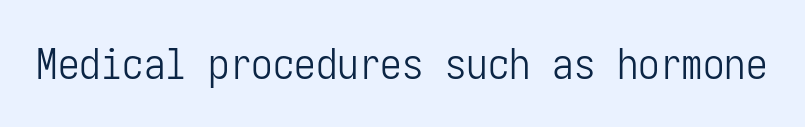
The image shows 43 px light, condensed sans-serif type, upright; set normal letter spacing, not underlined; low stroke contrast and a medium x-height.
